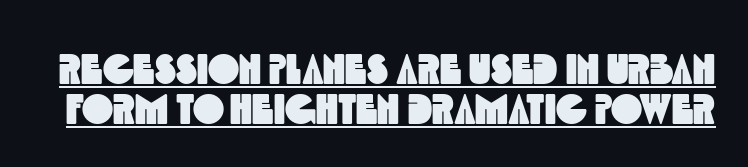
The image shows 42 px condensed sans-serif type; set tight line spacing (0.96x), normal letter spacing, underlined; a large x-height.
